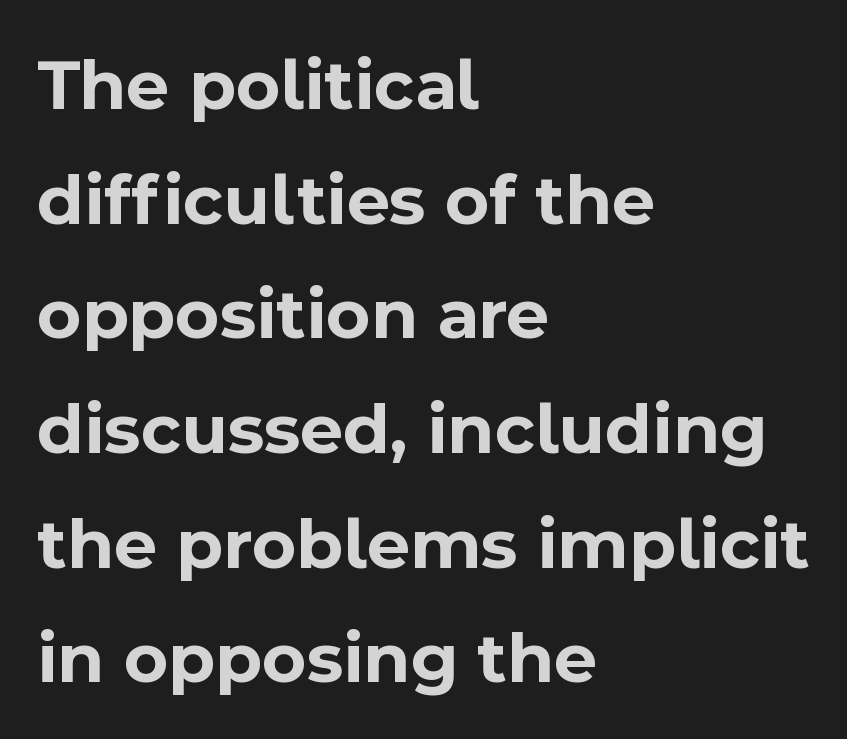
Q: Is the text bold? A: Yes.
Q: Is the text italic (slanted)? A: No, it is upright.
Q: Is the typeface a serif or a sans-serif typeface? A: Sans-serif.
Q: Is the text underlined? A: No.
Q: How is the paragraph aligned? A: Left-aligned.
Q: Is the spacing between letters normal or unusually wide? A: Normal.
Q: Is the spacing between lines tight, normal or loose? A: Normal.
Q: Width (condensed, normal, or wide)? A: Normal.
Q: x-height? A: Medium.
Q: Monospaced? A: No.
